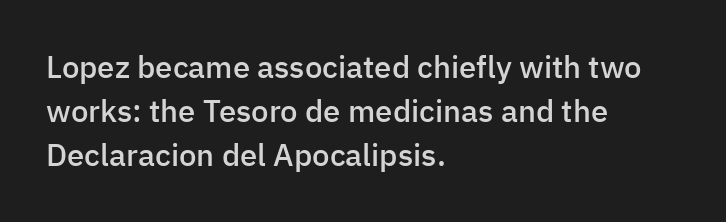
The image shows 31 px semibold sans-serif type, upright; set left-aligned, normal line spacing (1.42x), normal letter spacing, not underlined; low stroke contrast and a medium x-height.
